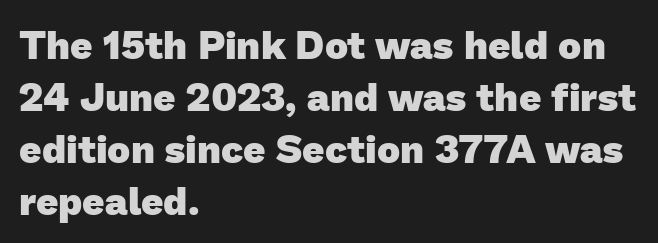
Each letter keeps its own natural width here, so spacing adapts to shape. These lines keep a tight, regular rhythm from letter to letter. The designer left line spacing at the default. The setting favours the left margin, as ordinary paragraphs usually do. I'd describe the lettering as bold — thick and assertive.
